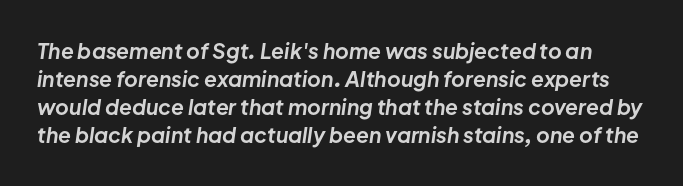
The glyphs look as if they've been sheared to an angle. Students, observe: this is what conventionally led text looks like. Underlining? Definitely not there. Students, this is bold: see how much ink each stroke carries. Is the letter spacing exaggerated? No — it looks like the ordinary default.
